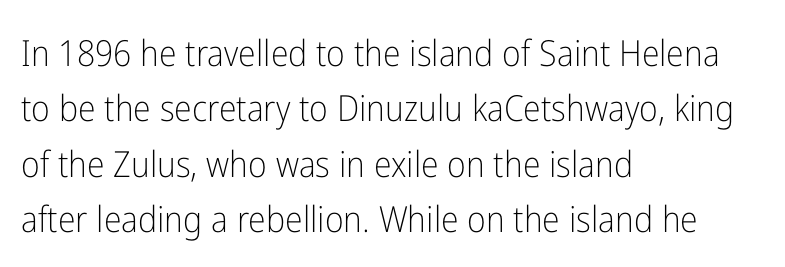
Q: Is the text bold? A: No.
Q: Is the text italic (slanted)? A: No, it is upright.
Q: Is the typeface a serif or a sans-serif typeface? A: Sans-serif.
Q: Is the text underlined? A: No.
Q: How is the paragraph aligned? A: Left-aligned.
Q: Is the spacing between letters normal or unusually wide? A: Normal.
Q: Is the spacing between lines tight, normal or loose? A: Normal.
Q: Width (condensed, normal, or wide)? A: Condensed.
Q: Stroke contrast? A: Low.
Q: x-height? A: Medium.
Q: Monospaced? A: No.
